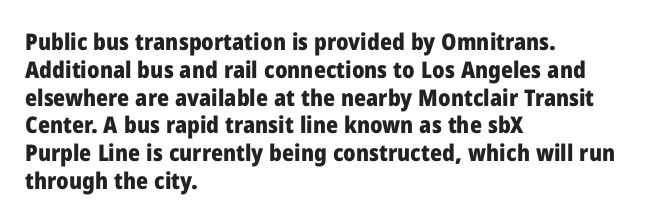
The image shows 23 px bold type, upright; set left-aligned, line spacing 1.21x, normal letter spacing, not underlined.
